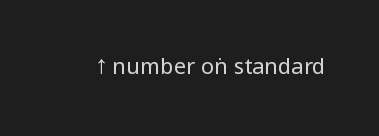
The image shows 22 px text type, upright; set normal letter spacing, not underlined.
